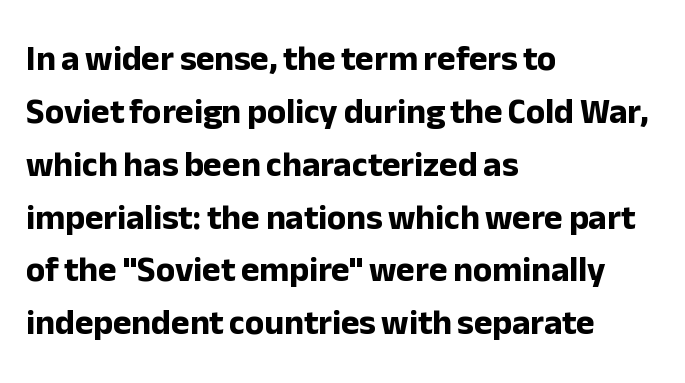
Q: Is the text bold? A: Yes.
Q: Is the text italic (slanted)? A: No, it is upright.
Q: Is the typeface a serif or a sans-serif typeface? A: Sans-serif.
Q: Is the text underlined? A: No.
Q: How is the paragraph aligned? A: Left-aligned.
Q: Is the spacing between letters normal or unusually wide? A: Normal.
Q: Is the spacing between lines tight, normal or loose? A: Normal.
Q: Width (condensed, normal, or wide)? A: Normal.
Q: Stroke contrast? A: Low.
Q: x-height? A: Medium.
Q: Monospaced? A: No.
